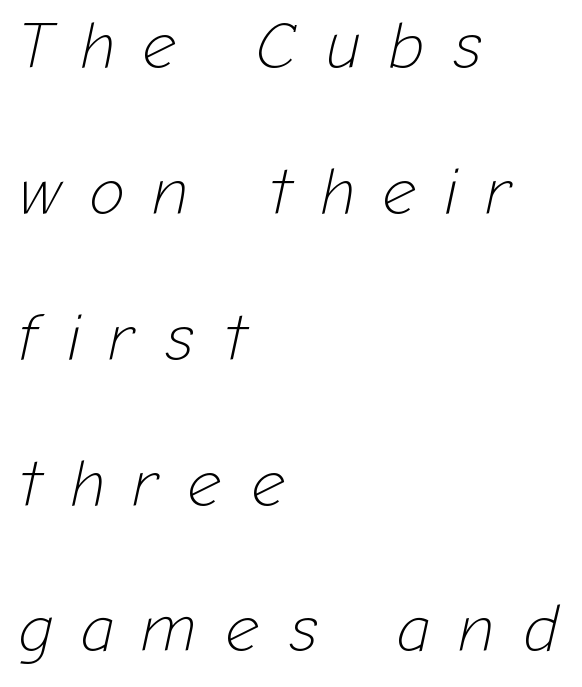
The paragraph has a hard left edge and a soft right edge. Proportional: the letters do not fall into vertical columns. The string is rendered with underlining switched off. A typesetter would call this heavily tracked-out type. The font's italic variant was chosen for this text.
